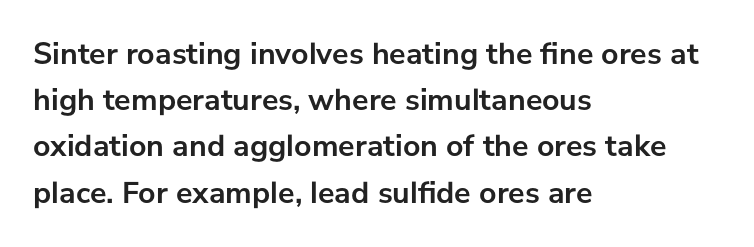
Q: Is the text bold? A: Yes.
Q: Is the text italic (slanted)? A: No, it is upright.
Q: Is the typeface a serif or a sans-serif typeface? A: Sans-serif.
Q: Is the text underlined? A: No.
Q: How is the paragraph aligned? A: Left-aligned.
Q: Is the spacing between letters normal or unusually wide? A: Normal.
Q: Is the spacing between lines tight, normal or loose? A: Normal.
Q: Width (condensed, normal, or wide)? A: Normal.
Q: Stroke contrast? A: Low.
Q: x-height? A: Medium.
Q: Monospaced? A: No.
